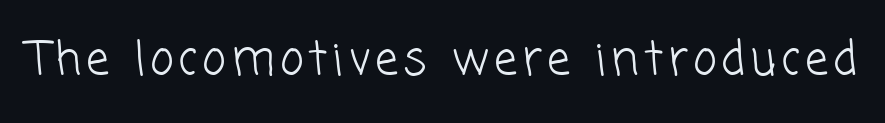
The image shows 46 px light sans-serif type; set not underlined; low stroke contrast and a medium x-height.
